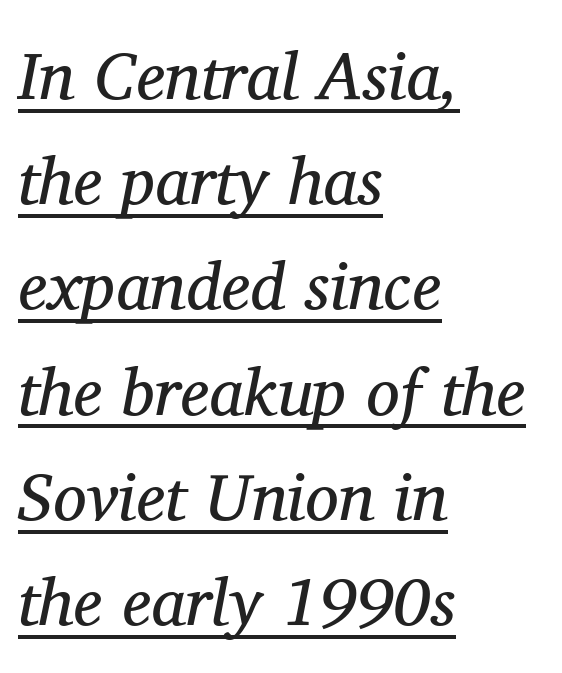
The image shows 67 px regular-weight serif type, italic (leaning right); set left-aligned, normal line spacing (1.57x), normal letter spacing, underlined; medium stroke contrast and a medium x-height.
